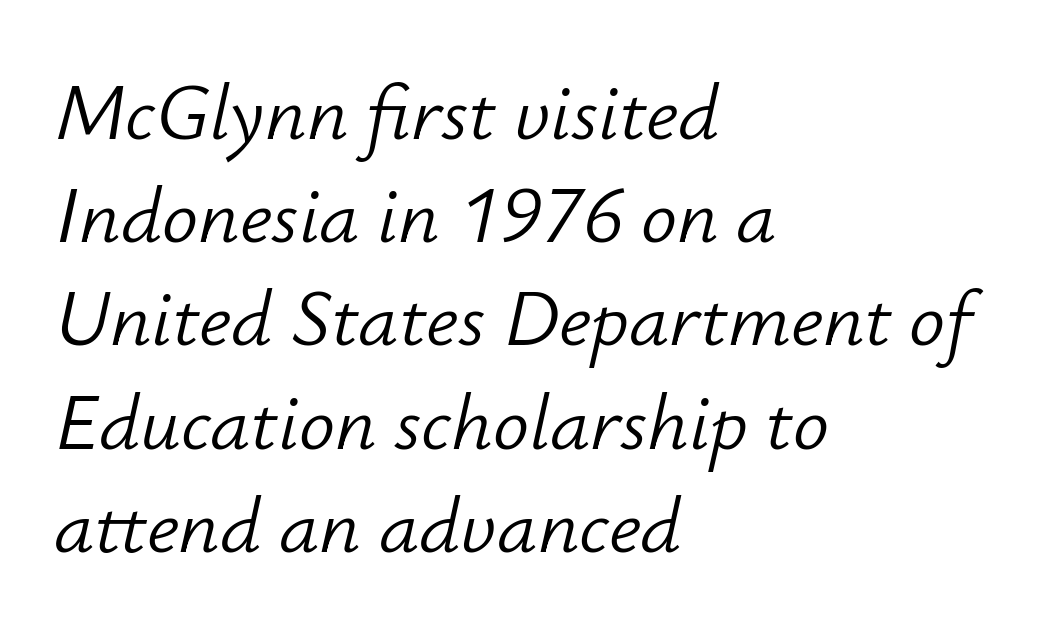
Q: Is the text bold? A: No.
Q: Is the text italic (slanted)? A: Yes, it leans right by about 12 degrees.
Q: Is the text underlined? A: No.
Q: How is the paragraph aligned? A: Left-aligned.
Q: Is the spacing between letters normal or unusually wide? A: Normal.
Q: Is the spacing between lines tight, normal or loose? A: Normal.
Q: Width (condensed, normal, or wide)? A: Normal.
Q: Stroke contrast? A: Low.
Q: x-height? A: Small.
Q: Monospaced? A: No.
